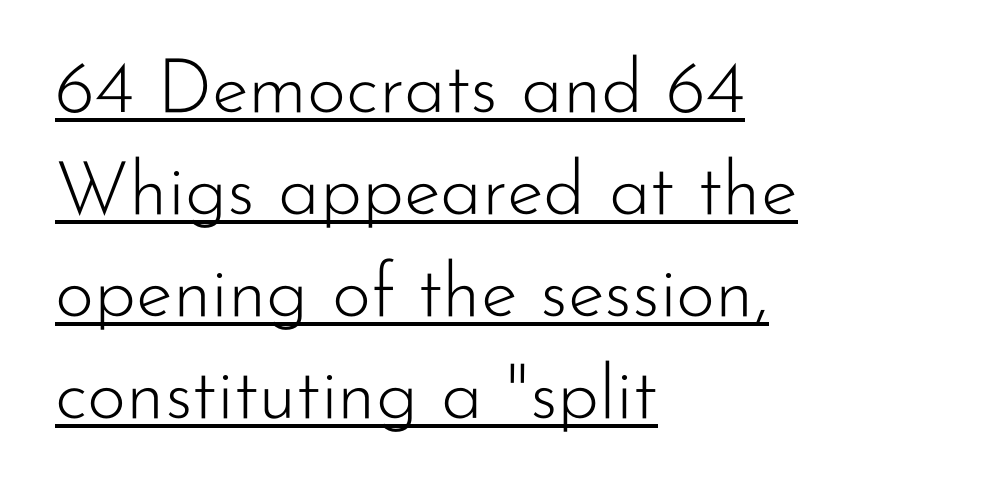
In terms of posture, this sample is upright. The passage is arranged the way most books set body copy — flush left. A baseline rule has been typeset under these characters. The font sits on the lighter half of the weight spectrum, regular included. Note the varied advance widths — an 'i' is clearly narrower than an 'm'.
